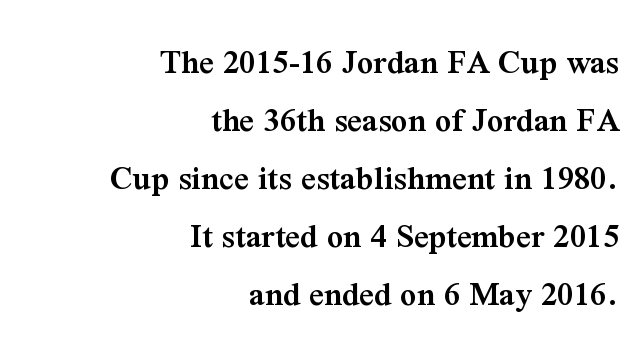
{"serif": "yes", "italic": "no", "bold": "semi", "weight": "semibold", "width": "normal", "stroke_contrast": "medium", "x_height": "medium", "monospaced": "no", "underline": "no", "align": "right", "line_spacing": "normal", "line_spacing_ratio": 1.61, "letter_spacing": "normal", "letter_spacing_em": 0.0, "glyph_px": 36}
